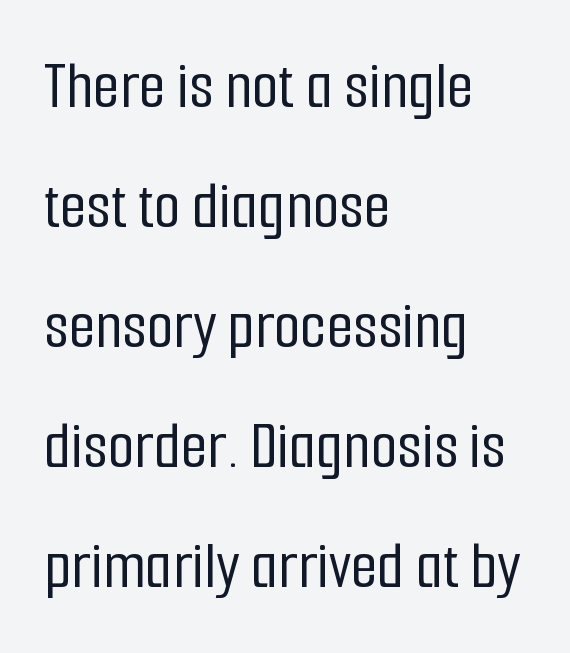
This sample uses plain, unmodified letter spacing. Teacher's note: observe the even left margin — that is flush-left alignment. The designer went with a sans here, leaving each stem footless. Note the varied advance widths — an 'i' is clearly narrower than an 'm'. Underline: absent.
